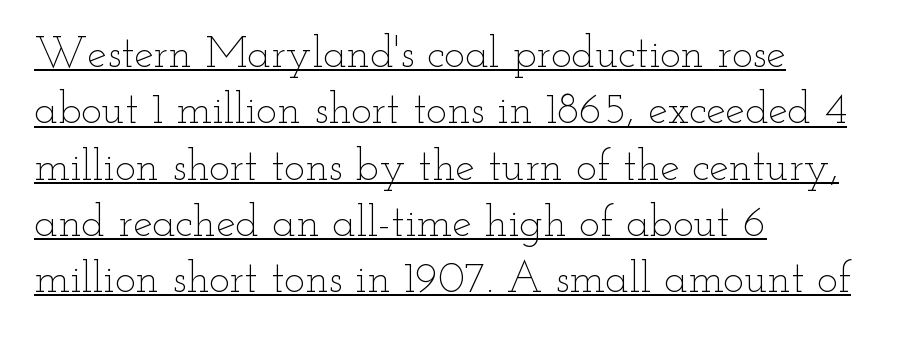
{"italic": "no", "bold": "no", "weight": "thin", "width": "wide", "stroke_contrast": "low", "x_height": "small", "monospaced": "no", "underline": "yes", "align": "left", "line_spacing": "normal", "line_spacing_ratio": 1.28, "letter_spacing": "normal", "letter_spacing_em": 0.0, "glyph_px": 44}
